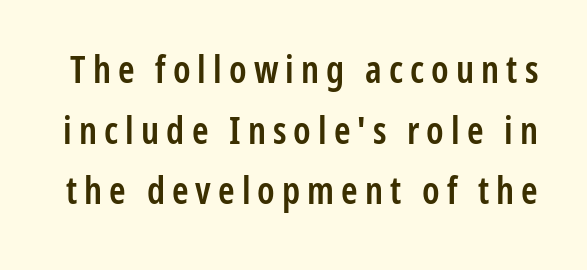
Q: Is the text bold? A: Semi-bold.
Q: Is the text italic (slanted)? A: No, it is upright.
Q: Is the typeface a serif or a sans-serif typeface? A: Sans-serif.
Q: Is the text underlined? A: No.
Q: Is the spacing between lines tight, normal or loose? A: Normal.
Q: Width (condensed, normal, or wide)? A: Condensed.
Q: Stroke contrast? A: Low.
Q: x-height? A: Medium.
Q: Monospaced? A: No.
